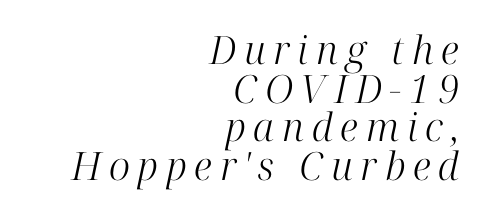
Q: Is the text bold? A: No.
Q: Is the text italic (slanted)? A: Yes, it leans right by about 12 degrees.
Q: Is the typeface a serif or a sans-serif typeface? A: Serif.
Q: Is the text underlined? A: No.
Q: How is the paragraph aligned? A: Right-aligned.
Q: Is the spacing between letters normal or unusually wide? A: Unusually wide.
Q: Is the spacing between lines tight, normal or loose? A: Tight.
Q: Width (condensed, normal, or wide)? A: Normal.
Q: Stroke contrast? A: High.
Q: x-height? A: Medium.
Q: Monospaced? A: No.
